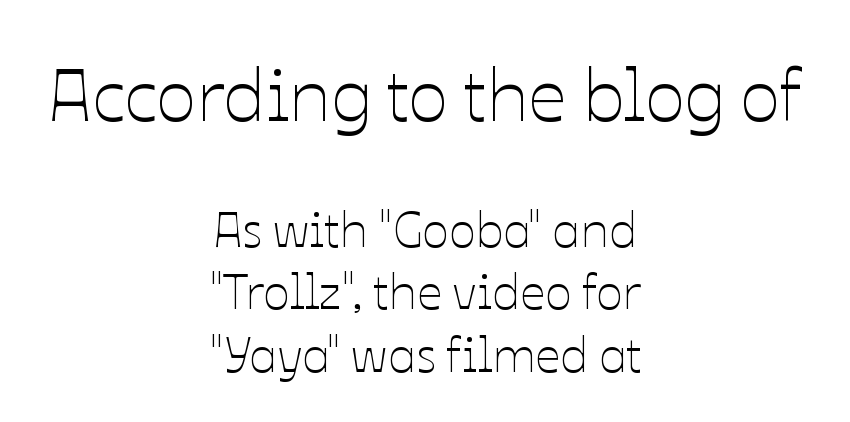
The image shows 75 px thin type, upright; set centered, normal line spacing (1.25x), normal letter spacing, not underlined; the first (top) block is 1.5x larger; low stroke contrast and a medium x-height.
